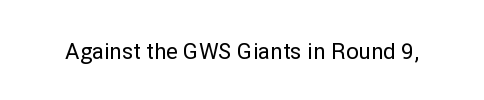
The image shows 22 px text type, upright; set normal letter spacing, not underlined.
